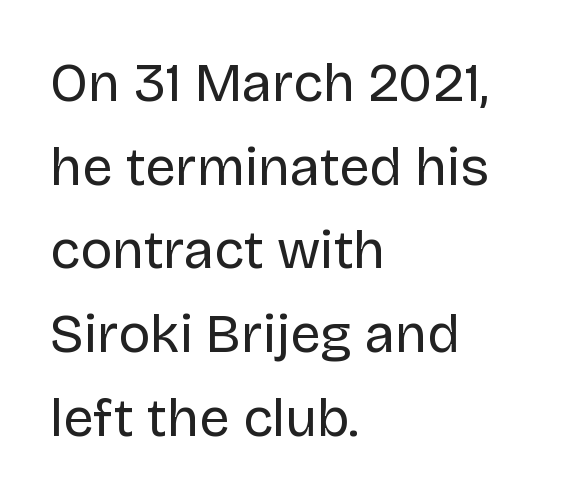
Q: Is the text bold? A: No.
Q: Is the text italic (slanted)? A: No, it is upright.
Q: Is the typeface a serif or a sans-serif typeface? A: Sans-serif.
Q: Is the text underlined? A: No.
Q: How is the paragraph aligned? A: Left-aligned.
Q: Is the spacing between letters normal or unusually wide? A: Normal.
Q: Is the spacing between lines tight, normal or loose? A: Normal.
Q: Width (condensed, normal, or wide)? A: Normal.
Q: Stroke contrast? A: Low.
Q: x-height? A: Large.
Q: Monospaced? A: No.
